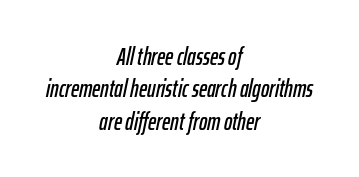
{"italic": "yes", "lean": "right", "slant_degrees": 12, "underline": "no", "align": "center", "line_spacing": "normal", "line_spacing_ratio": 1.3, "letter_spacing": "normal", "letter_spacing_em": 0.0, "glyph_px": 25}
